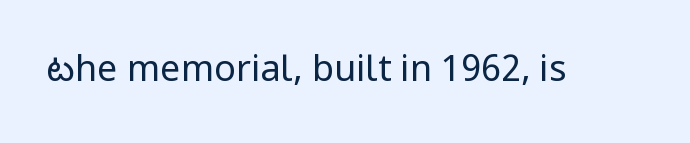
Q: Is the text bold? A: No.
Q: Is the text italic (slanted)? A: No, it is upright.
Q: Is the typeface a serif or a sans-serif typeface? A: Sans-serif.
Q: Is the text underlined? A: No.
Q: Is the spacing between letters normal or unusually wide? A: Normal.
Q: Width (condensed, normal, or wide)? A: Condensed.
Q: Stroke contrast? A: Low.
